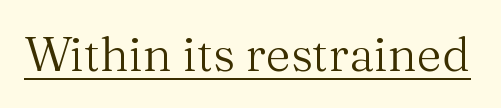
The image shows 48 px regular-weight serif type, upright; set normal letter spacing, underlined; medium stroke contrast and a medium x-height.
